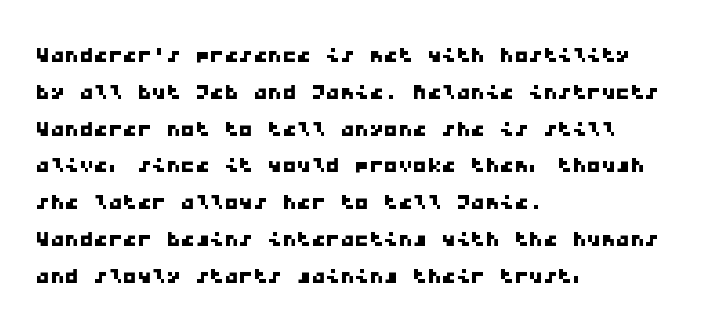
{"serif": "no", "width": "wide", "stroke_contrast": "low", "x_height": "medium", "monospaced": "yes", "underline": "no", "align": "left", "line_spacing": "normal", "line_spacing_ratio": 1.27, "letter_spacing": "normal", "letter_spacing_em": 0.0, "glyph_px": 29}
